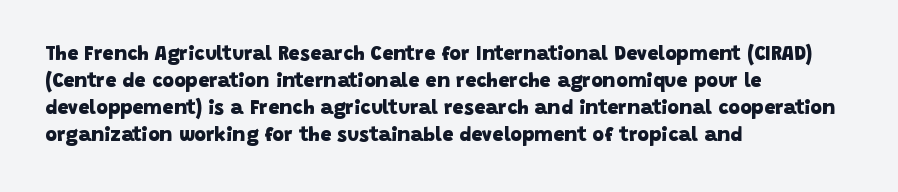
Q: Is the text bold? A: Yes.
Q: Is the text underlined? A: No.
Q: How is the paragraph aligned? A: Left-aligned.
Q: Is the spacing between letters normal or unusually wide? A: Normal.
Q: Is the spacing between lines tight, normal or loose? A: Normal.
